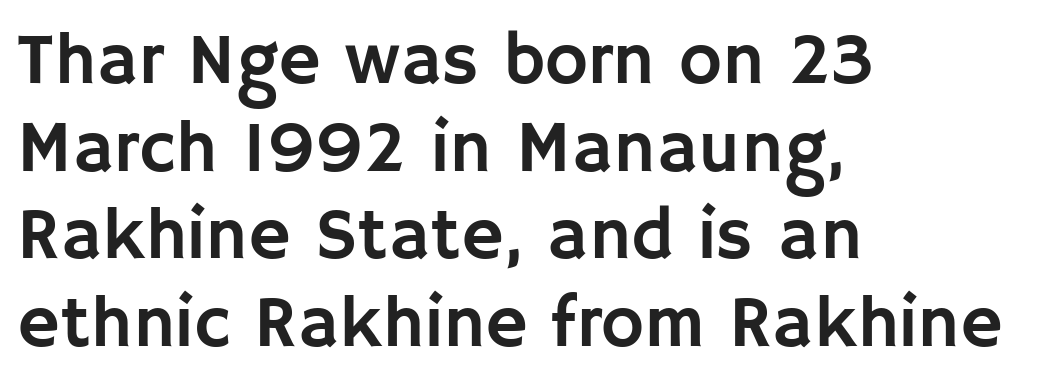
The image shows 73 px sans-serif type, upright; set left-aligned, line spacing 1.2x, normal letter spacing, not underlined; low stroke contrast and a large x-height.
